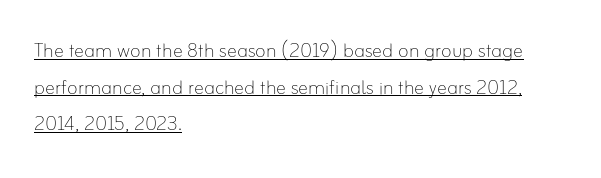
{"italic": "no", "bold": "no", "underline": "yes", "align": "left", "line_spacing": "normal", "line_spacing_ratio": 1.47, "letter_spacing": "normal", "letter_spacing_em": 0.0, "glyph_px": 25}
